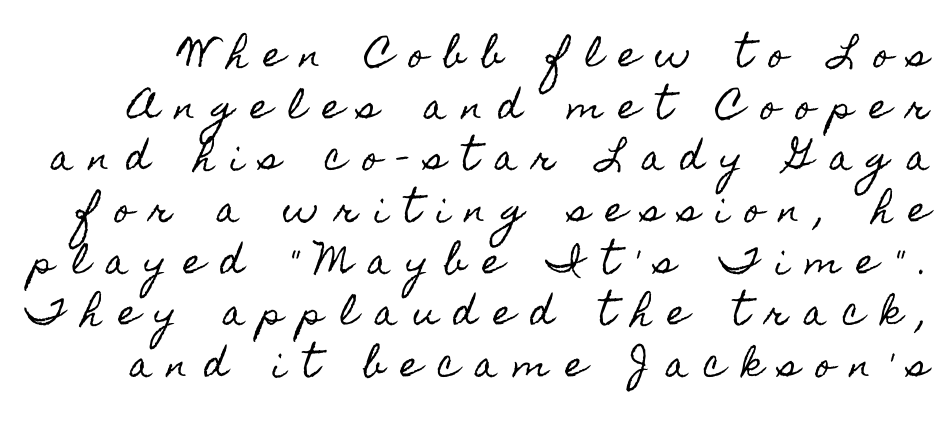
The image shows 34 px condensed type; set normal line spacing (1.52x), unusually wide letter spacing (+0.49 em), not underlined; a small x-height.
